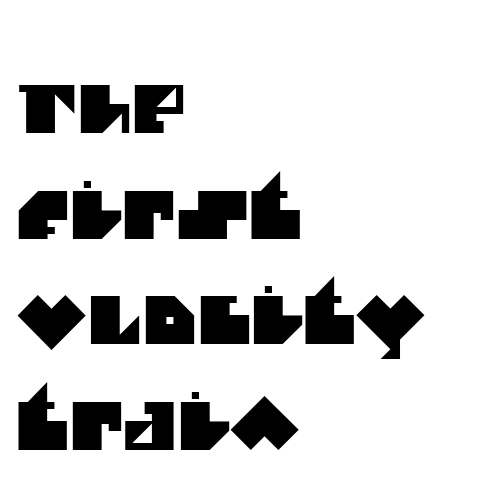
The image shows 66 px sans-serif type; set left-aligned, normal line spacing (1.6x), normal letter spacing, not underlined; medium stroke contrast and a large x-height.
